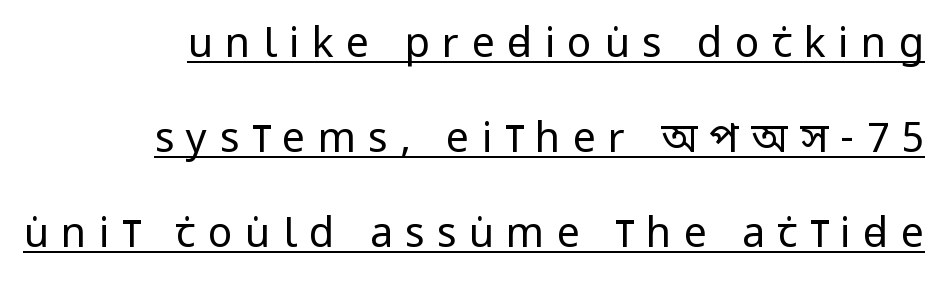
The image shows 41 px regular-weight, condensed sans-serif type, upright; set loose line spacing (2.32x), unusually wide letter spacing (+0.3 em), underlined; low stroke contrast and a large x-height.
